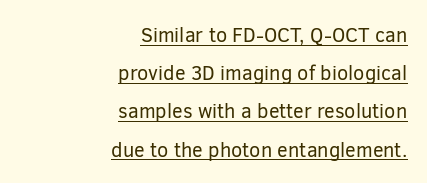
{"italic": "no", "bold": "no", "underline": "yes", "align": "right", "line_spacing": "loose", "line_spacing_ratio": 1.91, "letter_spacing": "normal", "letter_spacing_em": 0.0, "glyph_px": 20}
